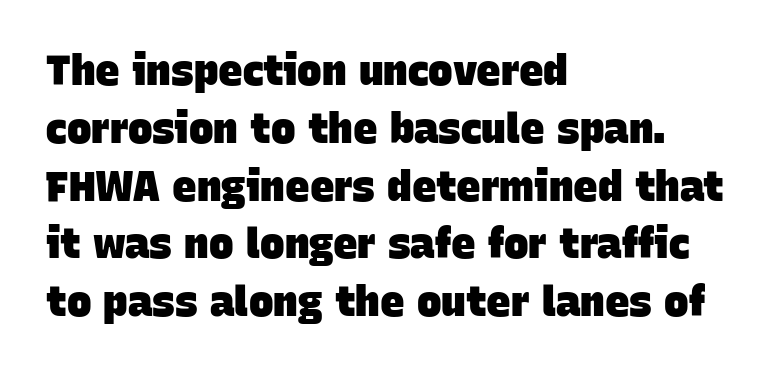
Typographic density is high because the face is bold. Rule under the text: the space is simply empty. Proportional: the letters do not fall into vertical columns. The lines in this sample share a left origin and differ only in where they stop. This sample uses plain, unmodified letter spacing.
